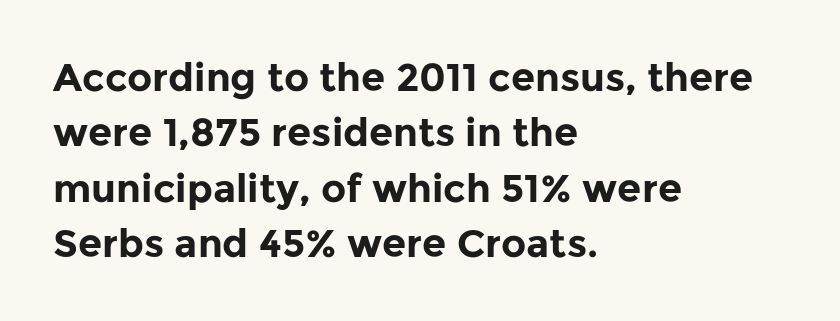
The image shows 39 px bold sans-serif type, upright; set left-aligned, normal line spacing (1.42x), normal letter spacing, not underlined; low stroke contrast and a medium x-height.
